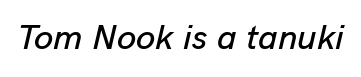
No extra tracking has been applied to these lines. The specimen reads as italic at a glance. Think of a printed novel: that variable character pitch is what you see here. The gap between lines stays unmarked.
